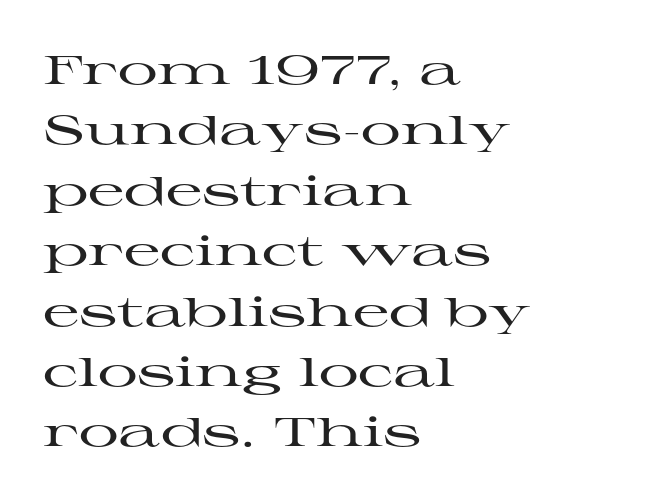
The image shows 40 px wide serif type, upright; set left-aligned, normal line spacing (1.51x), normal letter spacing, not underlined; high stroke contrast and a medium x-height.
